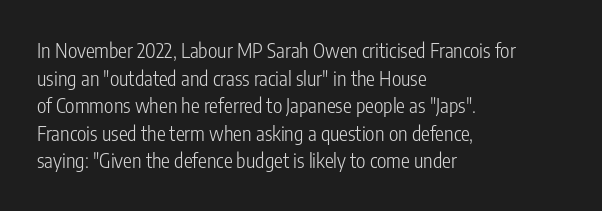
This rendering leaves character spacing at its baseline value. These lines stack with their left ends in a neat column. Reading down the column, the eye jumps a familiar distance to each next line. Stroke mass is kept to a normal reading level or below. Unlike italic type, these characters show no tilt at all. No word sits above an underline.
